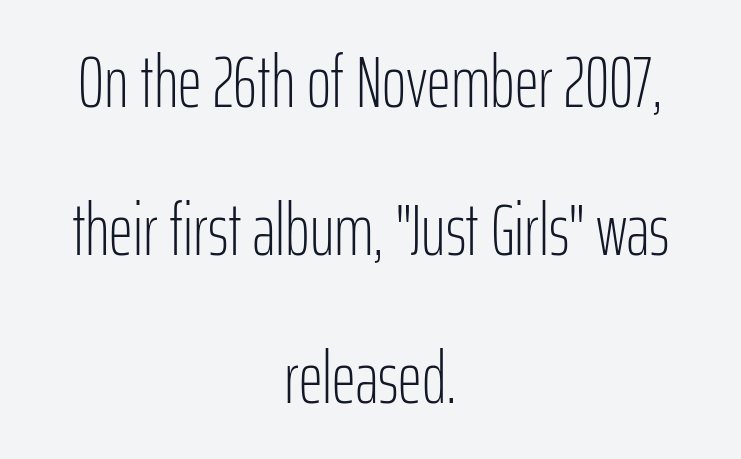
The image shows 74 px light, condensed sans-serif type, upright; set centered, loose line spacing (2.0x), normal letter spacing, not underlined; low stroke contrast and a medium x-height.
